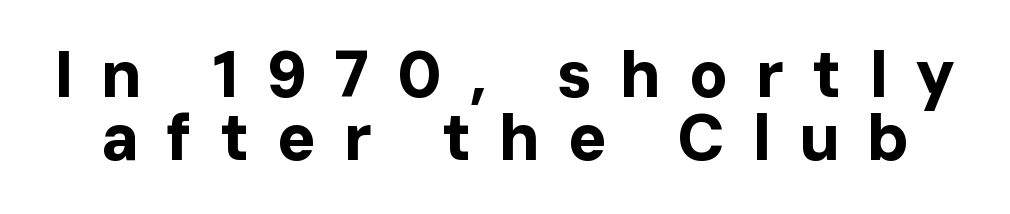
The specimen omits any rule beneath the text block's lines. Does the type have serifs? No, each stem ends abruptly. Leading is clearly below the norm, producing a dense column. Honestly, the letter spacing is so wide it's the main thing you notice. You can tell it's not italic because the verticals are truly vertical. I'd describe the lettering as bold — thick and assertive.
